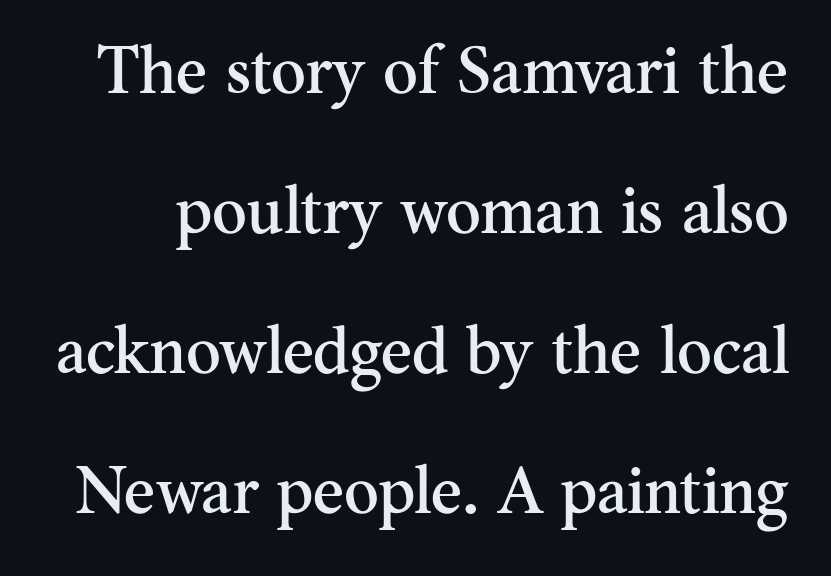
Glyph-to-glyph distance matches everyday printed text. Varying glyph widths throughout — classic text-font behaviour. Unlike italic type, these characters show no tilt at all. The typeface chosen for these lines features serifs.
